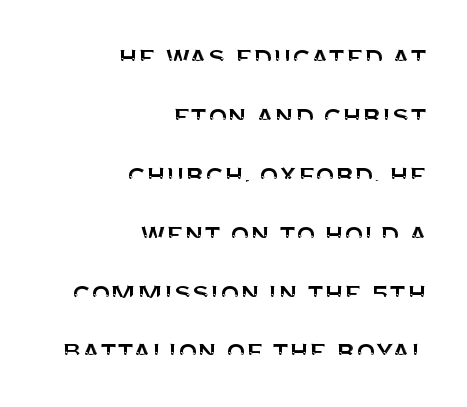
Honestly, the letter spacing is just normal — you wouldn't notice it. Note the varied advance widths — an 'i' is clearly narrower than an 'm'. The baseline area is clear. I'd call this a sans setting — the letters go barefoot. A flush-right, rag-left setting is used for this passage.
